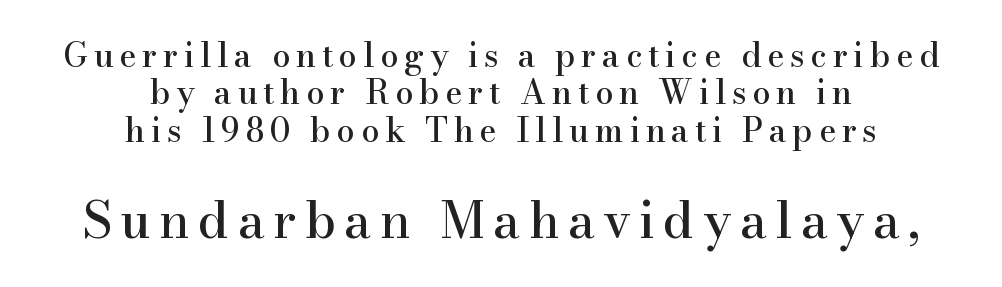
The designer dialed line spacing down below the default. The rag falls on both sides of this text block equally. The zone under the glyphs is completely vacant. Notice how the stems are strictly vertical — no italics here. Two sizes are in play, and the larger belongs to the second block.
